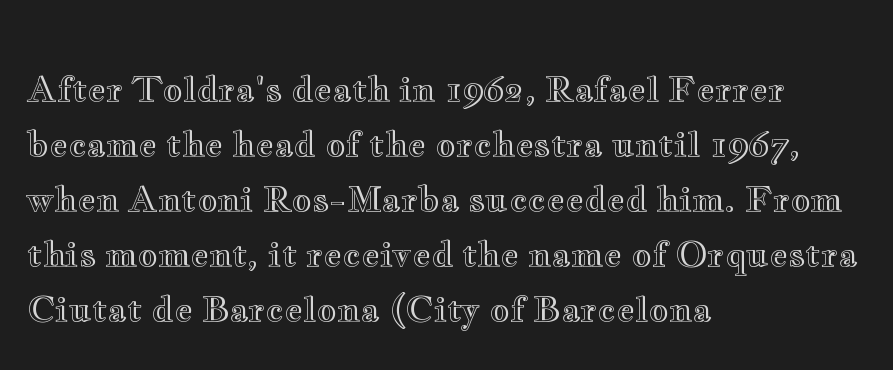
Leading matches the norm, producing a regular column. Descender tails drop into unmarked territory. Between one letter and the next there's only the usual sliver of space. Line beginnings align vertically; line endings do not.
